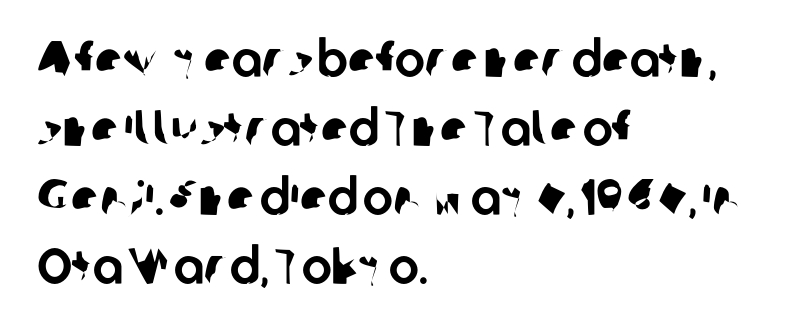
Every row of glyphs begins at an identical x-position on the left. Underlining? Definitely not there. Reading down the column, the eye jumps a familiar distance to each next line. The passage shown is typed in a proportional face where columns would drift. The type is set solid horizontally, with unmodified tracking.
